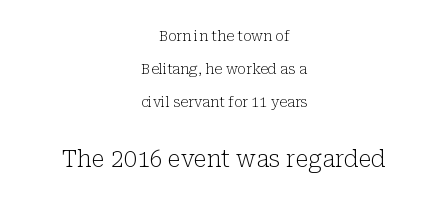
Q: Is the text bold? A: No.
Q: Is the text italic (slanted)? A: No, it is upright.
Q: Is the text underlined? A: No.
Q: How is the paragraph aligned? A: Centered.
Q: Is the spacing between letters normal or unusually wide? A: Normal.
Q: Is the spacing between lines tight, normal or loose? A: Loose.
Q: Which block of text is set in a larger size, the first (top) or the second (bottom)? A: The second (bottom) one.
